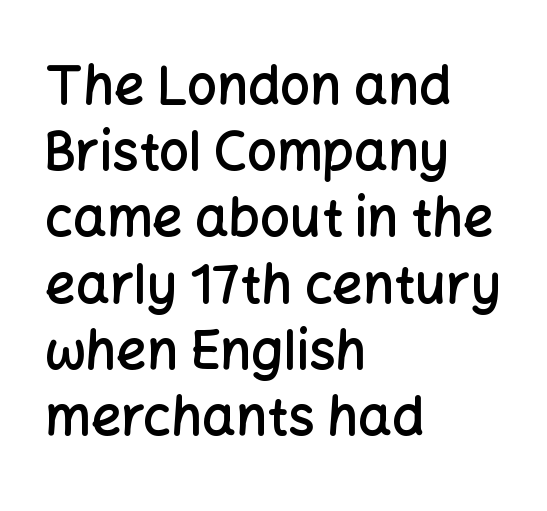
The image shows 53 px semibold sans-serif type, upright; set left-aligned, normal line spacing (1.25x), normal letter spacing, not underlined; low stroke contrast and a medium x-height.
